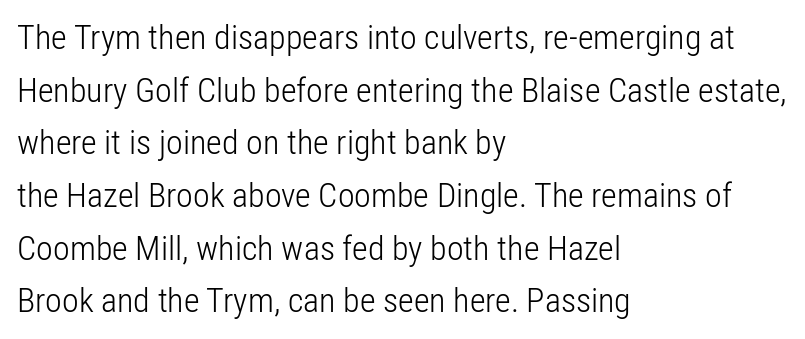
Q: Is the text bold? A: No.
Q: Is the text italic (slanted)? A: No, it is upright.
Q: Is the typeface a serif or a sans-serif typeface? A: Sans-serif.
Q: Is the text underlined? A: No.
Q: How is the paragraph aligned? A: Left-aligned.
Q: Is the spacing between letters normal or unusually wide? A: Normal.
Q: Is the spacing between lines tight, normal or loose? A: Normal.
Q: Width (condensed, normal, or wide)? A: Condensed.
Q: Stroke contrast? A: Low.
Q: x-height? A: Medium.
Q: Monospaced? A: No.
